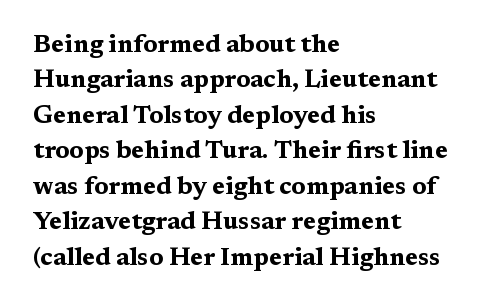
The strokes are fattened all the way to bold. Does the copy run flush right? No — it runs flush left. The face used here is rendered with its standard letterfit. Does the leading feel generous? No, just average. The typography opts for an upright posture over an oblique one.
